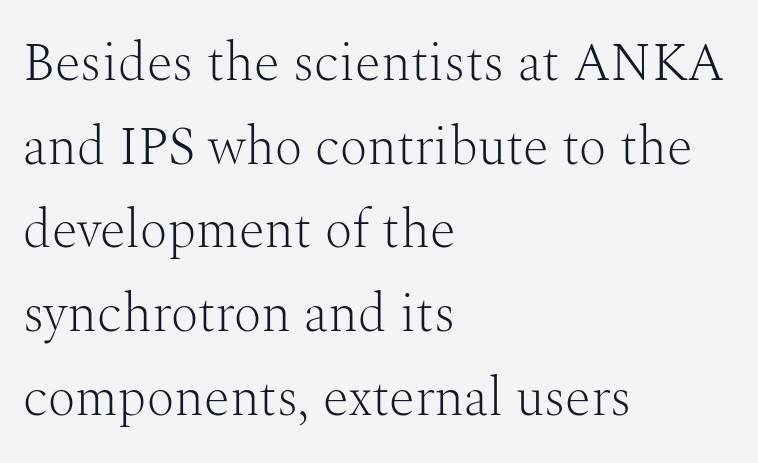
{"serif": "yes", "italic": "no", "bold": "no", "weight": "light", "width": "normal", "stroke_contrast": "medium", "x_height": "medium", "monospaced": "no", "underline": "no", "align": "left", "line_spacing": "normal", "line_spacing_ratio": 1.58, "letter_spacing": "normal", "letter_spacing_em": 0.0, "glyph_px": 53}
